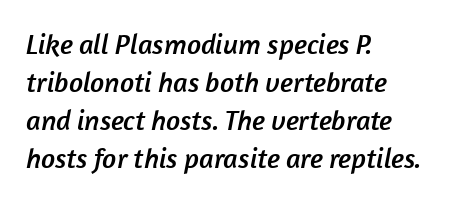
Q: Is the typeface a serif or a sans-serif typeface? A: Sans-serif.
Q: Is the text underlined? A: No.
Q: How is the paragraph aligned? A: Left-aligned.
Q: Is the spacing between letters normal or unusually wide? A: Normal.
Q: Is the spacing between lines tight, normal or loose? A: Normal.
Q: Width (condensed, normal, or wide)? A: Normal.
Q: Stroke contrast? A: Low.
Q: x-height? A: Medium.
Q: Monospaced? A: No.
